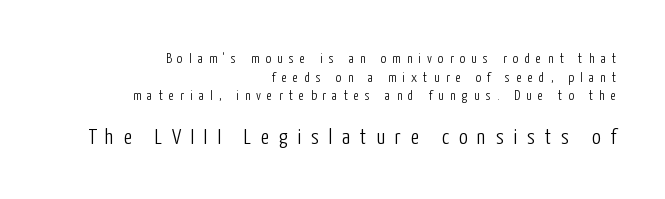
The type sits square on the baseline with zero lean. Alignment: flush right. Rows of type keep a routine distance in the vertical direction. Caption: upper text group reduced, lower text group enlarged. The characters are drawn with everyday or finer stroke widths.
